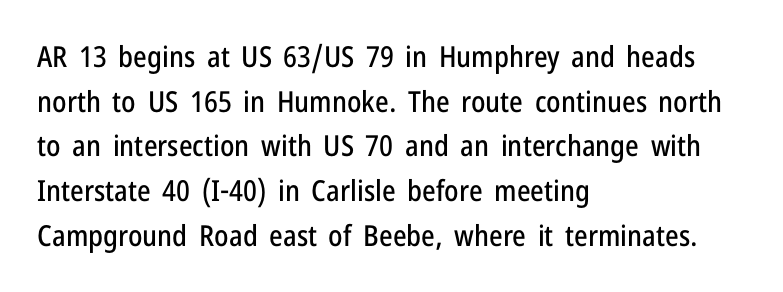
The image shows 29 px condensed sans-serif type, upright; set left-aligned, normal line spacing (1.54x), normal letter spacing, not underlined; low stroke contrast and a medium x-height.
